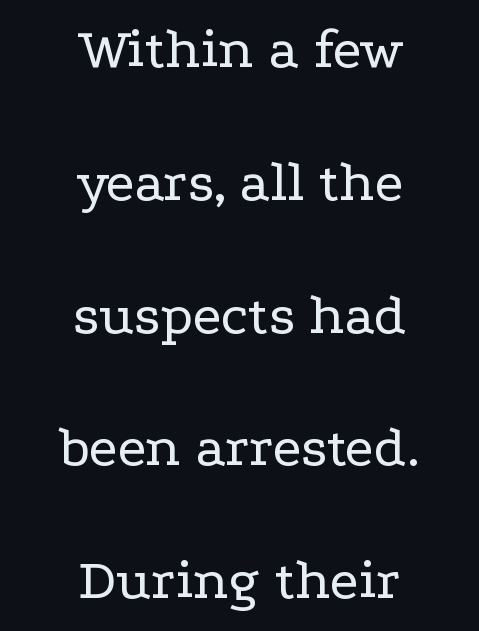
The image shows 58 px regular-weight, wide serif type, upright; set centered, loose line spacing (2.29x), normal letter spacing, not underlined; low stroke contrast and a medium x-height.
